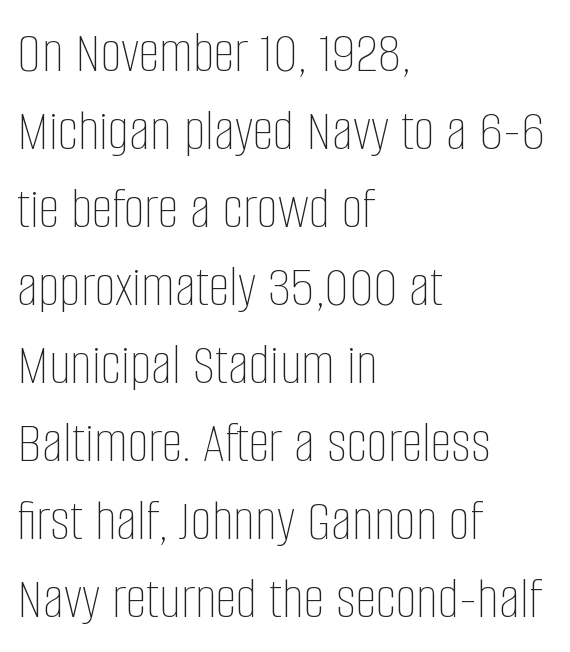
{"italic": "no", "bold": "no", "weight": "thin", "width": "condensed", "stroke_contrast": "low", "x_height": "large", "monospaced": "no", "underline": "no", "align": "left", "line_spacing": "normal", "line_spacing_ratio": 1.3, "letter_spacing": "normal", "letter_spacing_em": 0.0, "glyph_px": 60}
